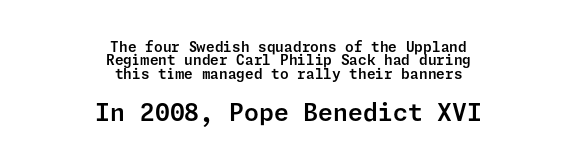
{"italic": "no", "underline": "no", "align": "center", "line_spacing": "tight", "line_spacing_ratio": 0.96, "letter_spacing": "normal", "letter_spacing_em": 0.0, "larger_block": "second", "size_ratio": 1.71, "glyph_px": 24}
